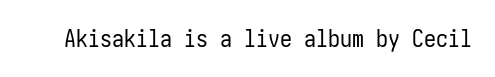
The image shows 24 px text type, upright; set normal letter spacing, not underlined.
